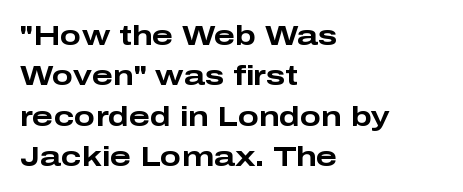
If you drew a line through each stem, it would be perfectly vertical. Set as a true bold cut, around the 700 mark. How would I describe the line gaps? Plain and ordinary. Every row of glyphs begins at an identical x-position on the left. The foot of each line stays bare and open.
